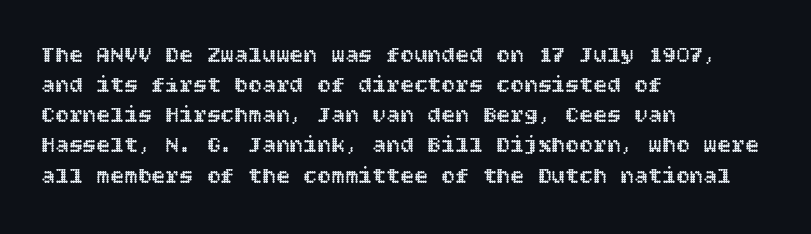
{"italic": "no", "underline": "no", "align": "left", "line_spacing": "normal", "line_spacing_ratio": 1.31, "letter_spacing": "normal", "letter_spacing_em": 0.0, "glyph_px": 23}
